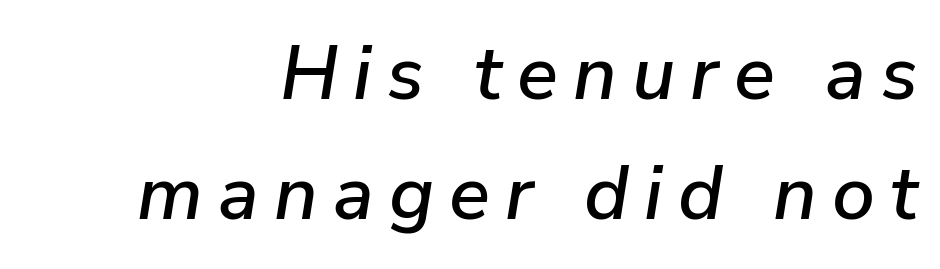
{"italic": "yes", "lean": "right", "slant_degrees": 9, "width": "normal", "stroke_contrast": "low", "x_height": "medium", "monospaced": "no", "underline": "no", "line_spacing": "normal", "line_spacing_ratio": 1.58, "letter_spacing": "wide", "letter_spacing_em": 0.2, "glyph_px": 76}
